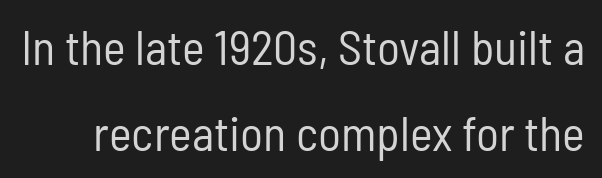
Do the letters lean? They stand straight. Lines of text with bare space underneath. The face used here is rendered with its standard letterfit. The font sits on the lighter half of the weight spectrum, regular included. Here the designer chose a conventional face with non-uniform glyph widths.
